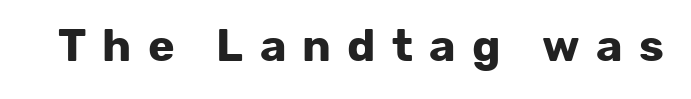
The image shows 45 px bold sans-serif type, upright; set unusually wide letter spacing (+0.36 em), not underlined; low stroke contrast and a medium x-height.
